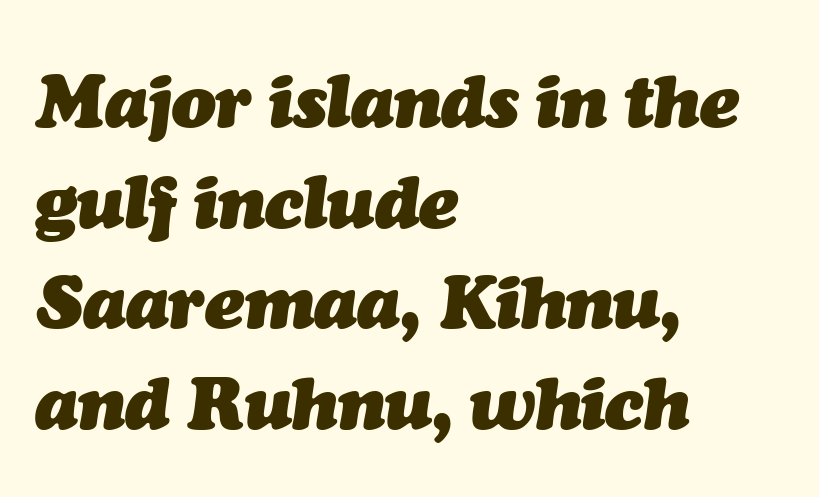
Letters rest on an invisible, unmarked baseline. The letterforms sit shoulder to shoulder at normal distance. If you drew a ruler down the left edge, every line would touch it. You could not count columns in this text — the font is proportionally spaced. Designer's note — italics engaged.
